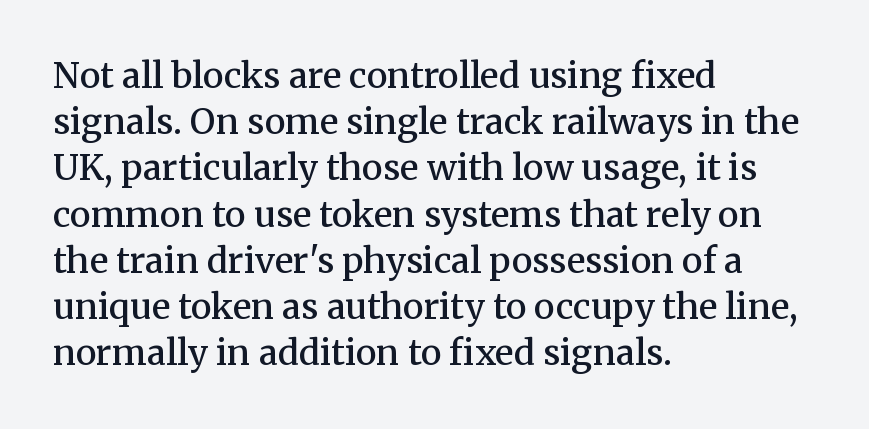
The lines are quadded left. Are there feet on the stems? There are — it's a serif. The block of text has a typical density, with ordinary space between rows. The area under the type is left untouched. A typesetter would call this proportional, since set widths differ per character. What weight is shown? A semibold, between regular and bold.
